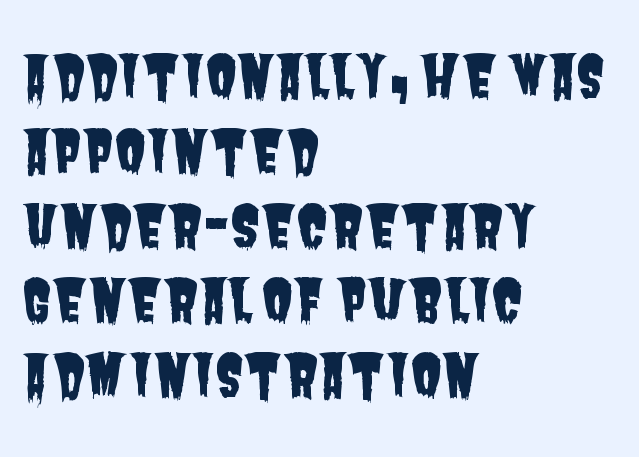
{"serif": "no", "width": "condensed", "stroke_contrast": "low", "x_height": "large", "monospaced": "no", "underline": "no", "align": "left", "line_spacing": "normal", "line_spacing_ratio": 1.29, "letter_spacing": "normal", "letter_spacing_em": 0.0, "glyph_px": 58}
